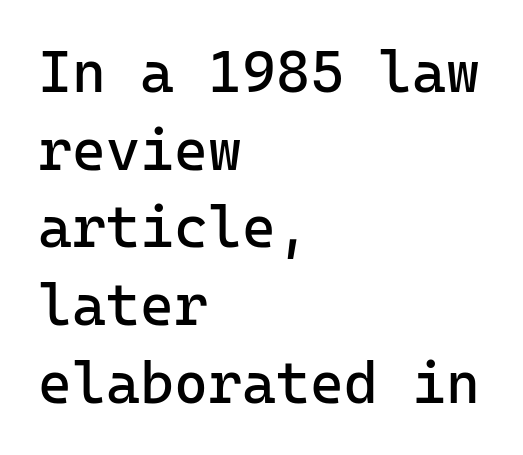
This rendering employs a face without finishing strokes, i.e., a sans-serif. A bare baseline throughout the passage. Do the characters align in a grid? Yes, the font is monospaced. Interline gaps are of average width in this sample.
